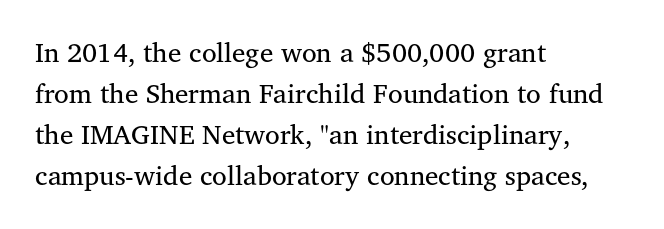
{"italic": "no", "bold": "no", "underline": "no", "align": "left", "line_spacing": "normal", "line_spacing_ratio": 1.52, "letter_spacing": "normal", "letter_spacing_em": 0.0, "glyph_px": 27}
